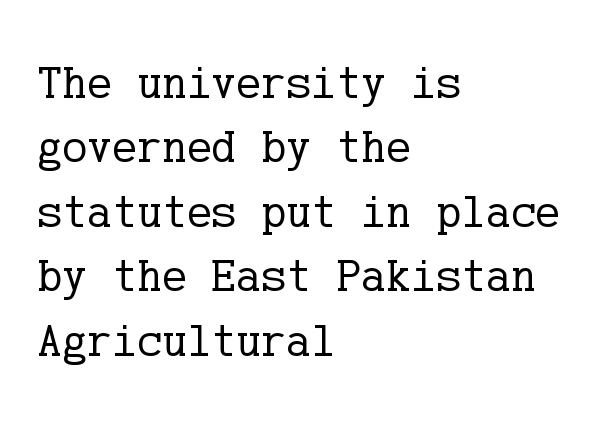
Q: Is the text bold? A: No.
Q: Is the text italic (slanted)? A: No, it is upright.
Q: Is the typeface a serif or a sans-serif typeface? A: Serif.
Q: Is the text underlined? A: No.
Q: How is the paragraph aligned? A: Left-aligned.
Q: Is the spacing between letters normal or unusually wide? A: Normal.
Q: Is the spacing between lines tight, normal or loose? A: Normal.
Q: Width (condensed, normal, or wide)? A: Normal.
Q: Stroke contrast? A: Low.
Q: x-height? A: Medium.
